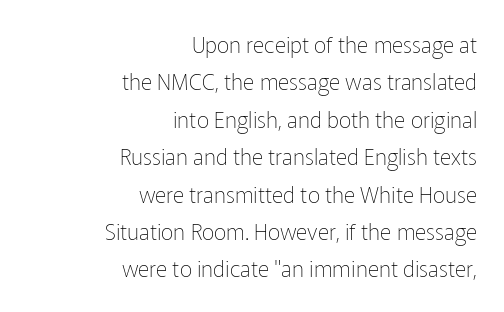
Q: Is the text bold? A: No.
Q: Is the text italic (slanted)? A: No, it is upright.
Q: Is the text underlined? A: No.
Q: How is the paragraph aligned? A: Right-aligned.
Q: Is the spacing between letters normal or unusually wide? A: Normal.
Q: Is the spacing between lines tight, normal or loose? A: Normal.
